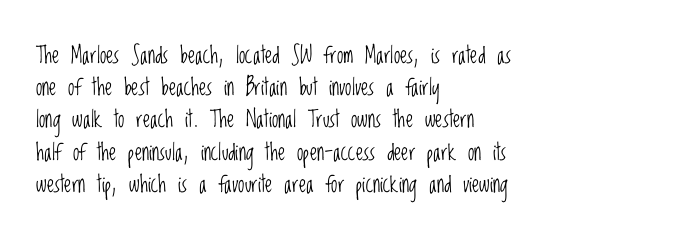
The image shows 23 px text type, upright; set left-aligned, normal line spacing (1.4x), normal letter spacing, not underlined.
